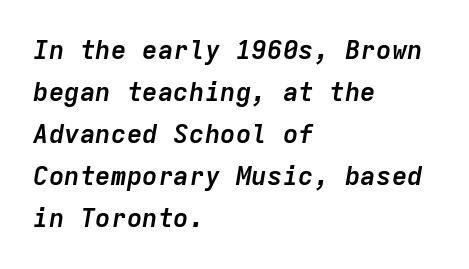
The image shows 26 px bold type, italic (leaning right); set left-aligned, normal line spacing (1.62x), normal letter spacing, not underlined.
